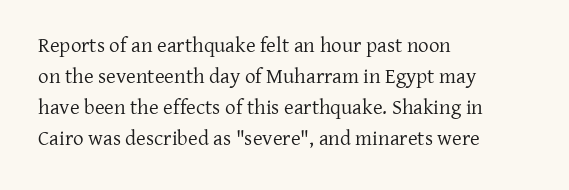
No chunkiness to these letters — they're not bold. The area under the type is left untouched. This rendering uses left alignment, leaving the right contour irregular. The font's upright variant was chosen for this text. Compared with typical body copy, the letter spacing here is the same.
